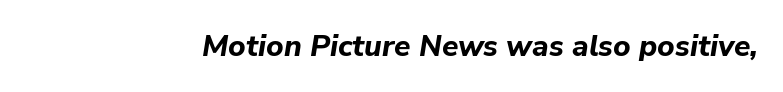
Descenders are the only things crossing below the line. Heavy, bold letterforms. A typesetter would call this zero additional tracking. An italicized treatment has been applied to the whole sample.
